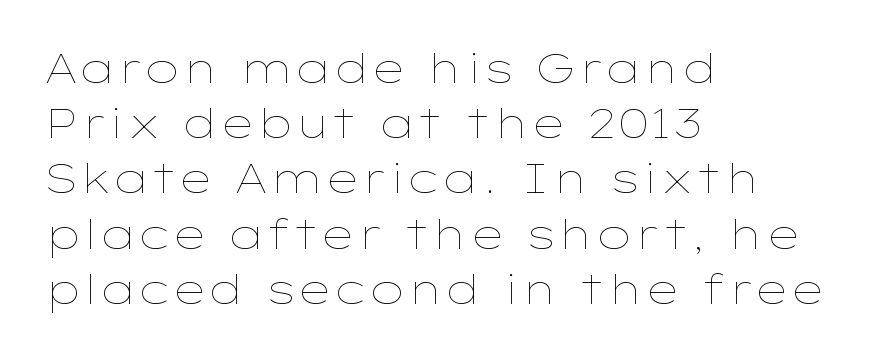
The image shows 40 px thin, wide type, upright; set left-aligned, normal line spacing (1.38x), normal letter spacing, not underlined; low stroke contrast and a medium x-height.
